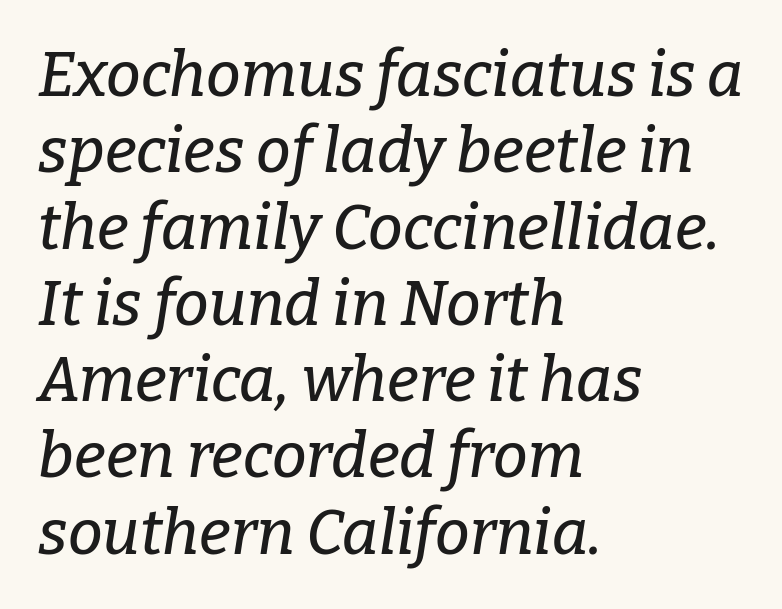
Q: Is the text italic (slanted)? A: Yes, it leans right by about 9 degrees.
Q: Is the typeface a serif or a sans-serif typeface? A: Serif.
Q: Is the text underlined? A: No.
Q: How is the paragraph aligned? A: Left-aligned.
Q: Is the spacing between letters normal or unusually wide? A: Normal.
Q: Width (condensed, normal, or wide)? A: Normal.
Q: Stroke contrast? A: Low.
Q: x-height? A: Medium.
Q: Monospaced? A: No.
